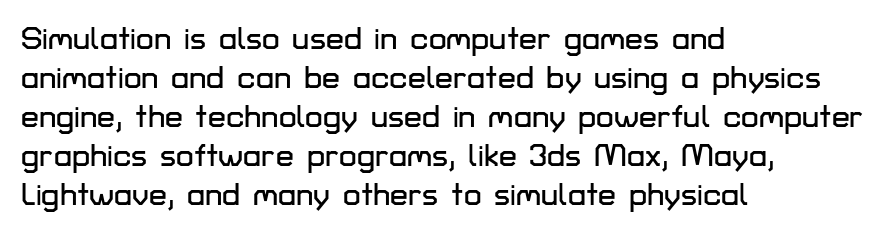
Q: Is the text italic (slanted)? A: No, it is upright.
Q: Is the typeface a serif or a sans-serif typeface? A: Sans-serif.
Q: Is the text underlined? A: No.
Q: How is the paragraph aligned? A: Left-aligned.
Q: Is the spacing between letters normal or unusually wide? A: Normal.
Q: Width (condensed, normal, or wide)? A: Normal.
Q: Stroke contrast? A: Low.
Q: x-height? A: Medium.
Q: Monospaced? A: No.
